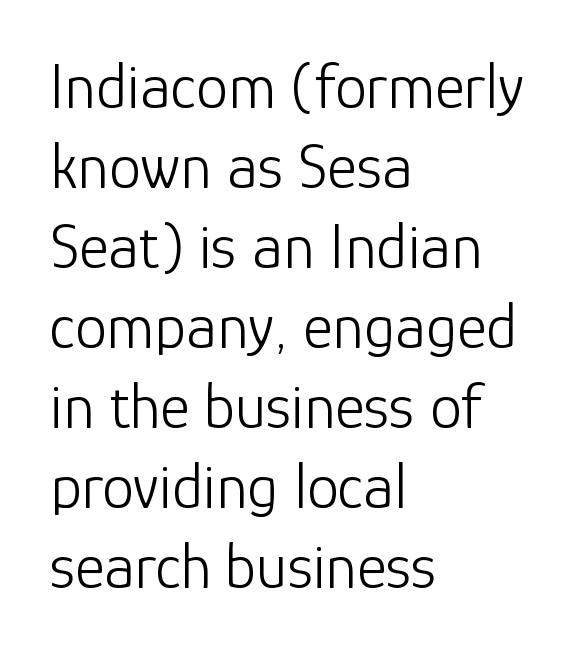
Q: Is the text bold? A: No.
Q: Is the text italic (slanted)? A: No, it is upright.
Q: Is the typeface a serif or a sans-serif typeface? A: Sans-serif.
Q: Is the text underlined? A: No.
Q: How is the paragraph aligned? A: Left-aligned.
Q: Is the spacing between letters normal or unusually wide? A: Normal.
Q: Is the spacing between lines tight, normal or loose? A: Normal.
Q: Width (condensed, normal, or wide)? A: Normal.
Q: Stroke contrast? A: Low.
Q: x-height? A: Medium.
Q: Monospaced? A: No.
